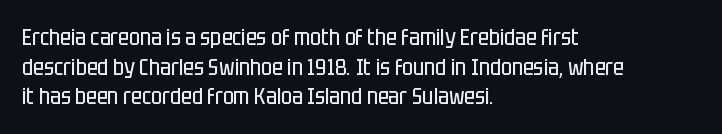
The image shows 23 px text type, upright; set left-aligned, normal line spacing (1.29x), normal letter spacing, not underlined.
